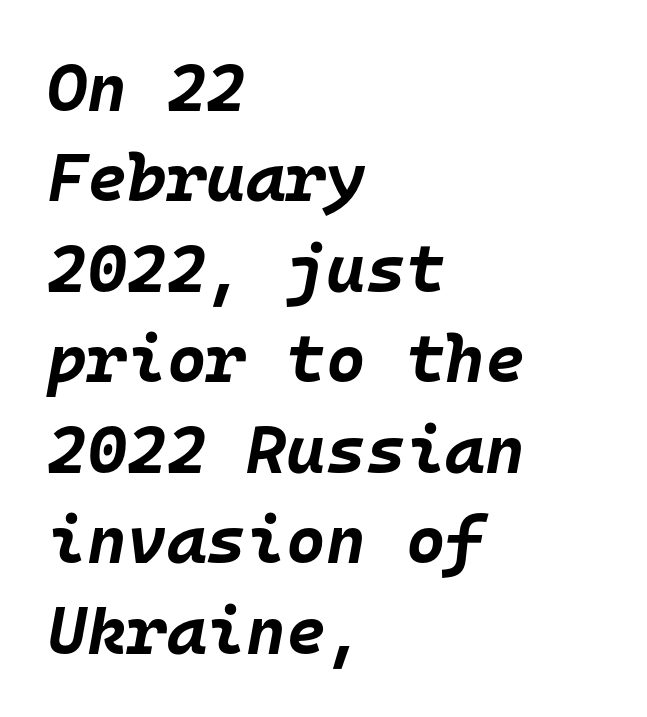
Q: Is the text bold? A: Yes.
Q: Is the text italic (slanted)? A: Yes, it leans right by about 10 degrees.
Q: Is the text underlined? A: No.
Q: How is the paragraph aligned? A: Left-aligned.
Q: Is the spacing between letters normal or unusually wide? A: Normal.
Q: Is the spacing between lines tight, normal or loose? A: Normal.
Q: Width (condensed, normal, or wide)? A: Normal.
Q: Stroke contrast? A: Low.
Q: x-height? A: Large.
Q: Monospaced? A: Yes.
